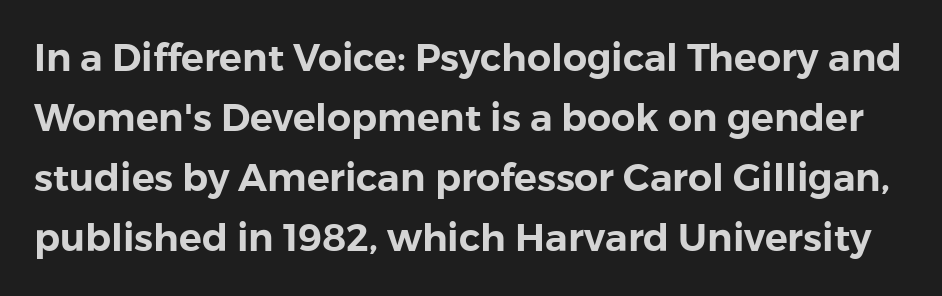
To sum up the face: it is a sans, with no serifs. Summary of vertical rhythm: regular, with standard interline spacing. Caption: standard tracking, unaltered. This is the regular roman posture of the typeface. Think of a printed novel: that variable character pitch is what you see here.
